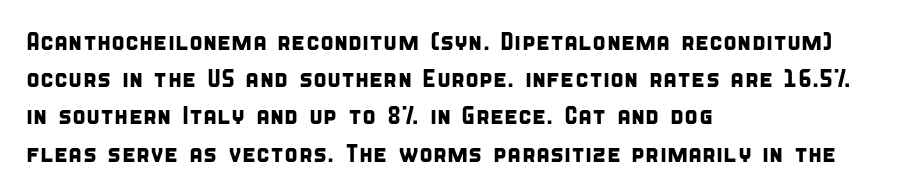
Tracking value appears to be zero — textbook default spacing. This sample keeps an unexceptional amount of space between lines. Which margin do the lines hug? The left one — the right edge is uneven. A clean baseline with only descenders dipping below it.
